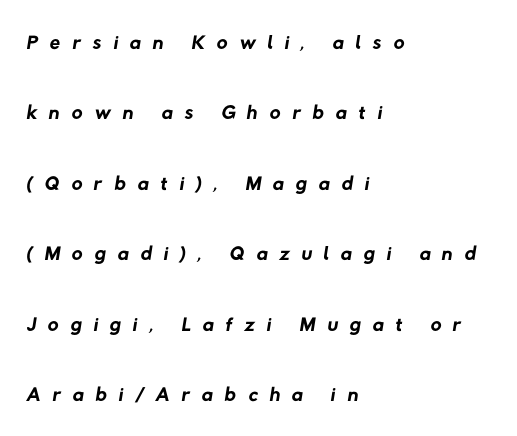
Q: Is the text bold? A: No.
Q: Is the typeface a serif or a sans-serif typeface? A: Sans-serif.
Q: Is the text underlined? A: No.
Q: How is the paragraph aligned? A: Left-aligned.
Q: Is the spacing between letters normal or unusually wide? A: Unusually wide.
Q: Is the spacing between lines tight, normal or loose? A: Loose.
Q: Width (condensed, normal, or wide)? A: Normal.
Q: Stroke contrast? A: Low.
Q: x-height? A: Medium.
Q: Monospaced? A: No.
